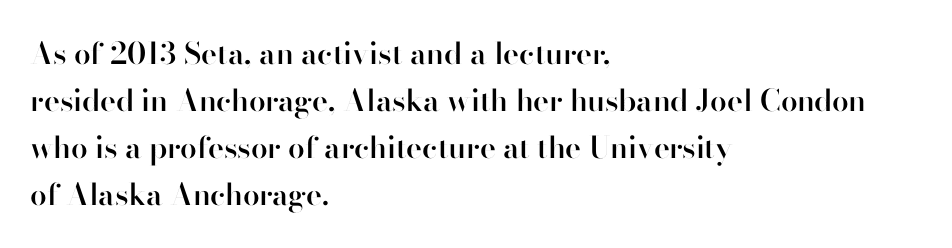
Rendered with straight, roman letterforms. Check the space under the baseline: it is left empty. In terms of leading, this rendering sits right in the middle. Stems and bowls a touch heavier than normal — semibold.
